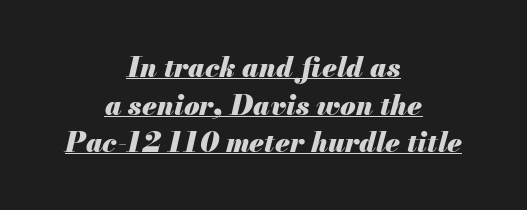
You could not count columns in this text — the font is proportionally spaced. Every letter is thick-stroked: bold, no question. What's the leading like? Ordinary, nothing unusual. Centered paragraph, ragged on both sides. Quick note: italic. Decoration check: the copy is underlined.
